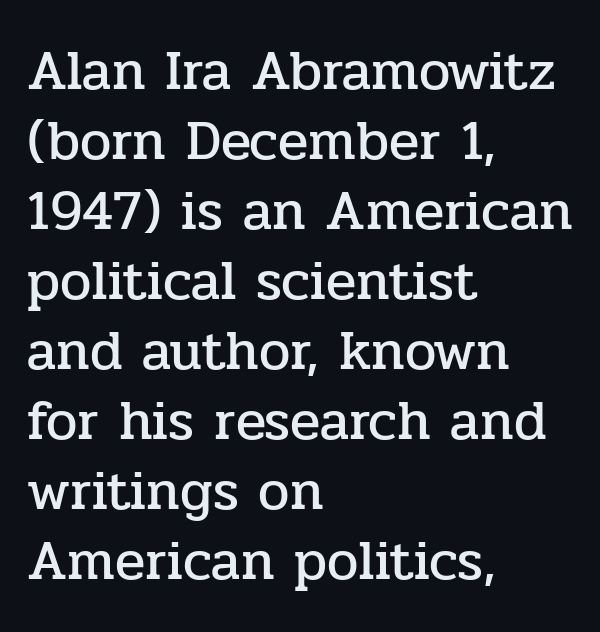
Check under the words: just untouched page. Each new line begins a customary step beneath the previous one. You could not count columns in this text — the font is proportionally spaced. The passage shown has conventional tracking throughout. The face used here is seriffed, in the tradition of book romans.
